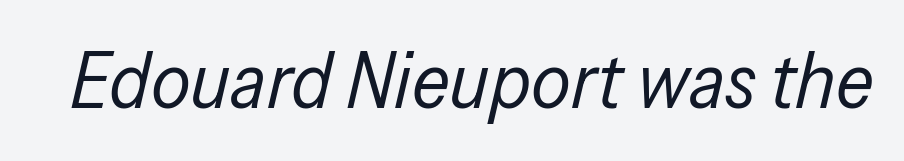
The image shows 79 px regular-weight, condensed type, italic (leaning right); set normal letter spacing, not underlined; low stroke contrast and a medium x-height.
